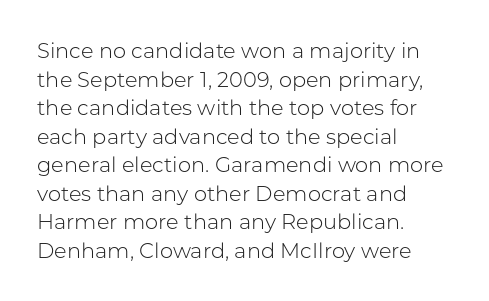
{"italic": "no", "bold": "no", "underline": "no", "align": "left", "line_spacing": "normal", "line_spacing_ratio": 1.36, "letter_spacing": "normal", "letter_spacing_em": 0.0, "glyph_px": 21}
